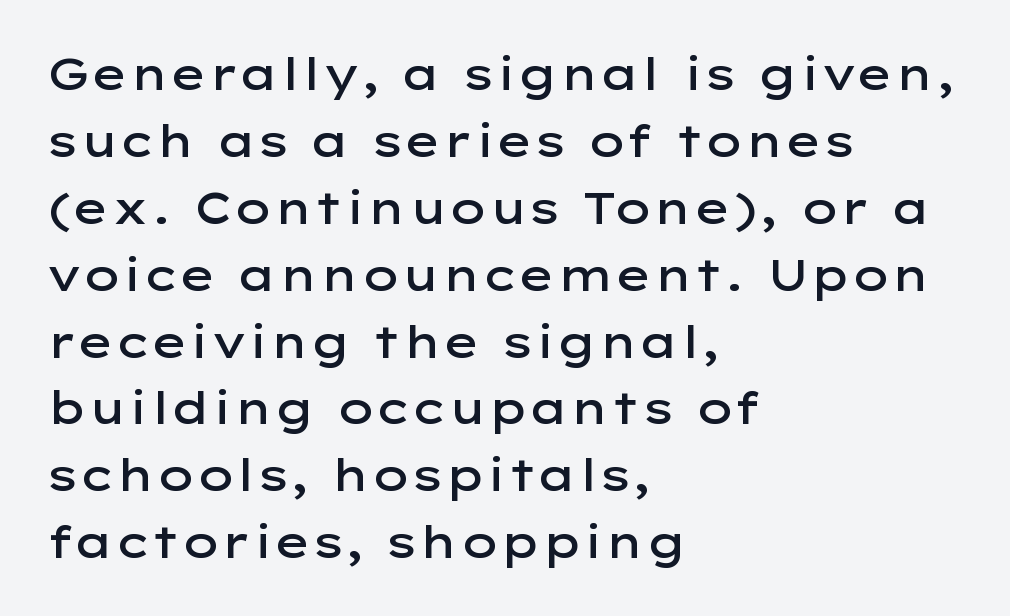
How are the letters spaced? Ordinarily, with no added tracking. Regarding leading, the lines here are spaced in the standard way. Emphasis by weight is partial: semibold. The space beneath each line is pristine and unruled. Type style note: lacks serifs. Character widths vary here, with narrow letters taking less room than wide ones.
